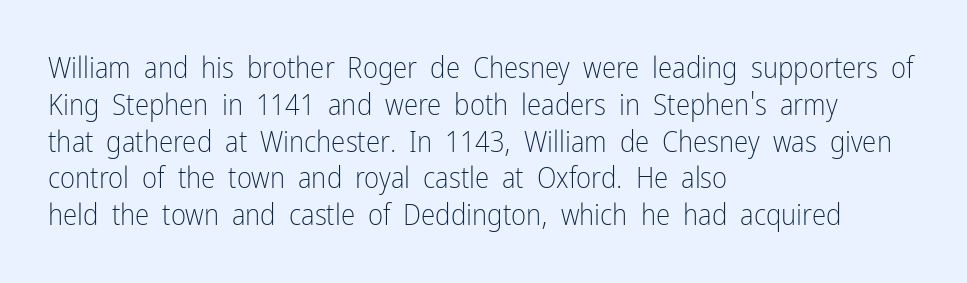
The image shows 29 px light, condensed sans-serif type, upright; set left-aligned, normal line spacing (1.27x), normal letter spacing, not underlined; low stroke contrast and a medium x-height.
